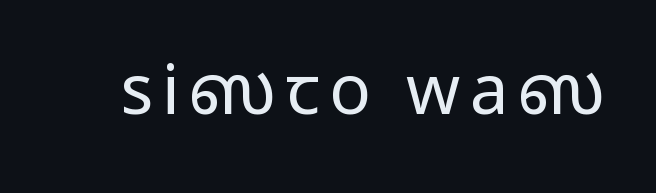
Think of a printed novel: that variable character pitch is what you see here. The letters look calm and open, with moderate or lighter stems. It's the straight-up-and-down kind of type. Letterform terminals end flat and unadorned throughout the passage. The space directly below the letters is spotless.
